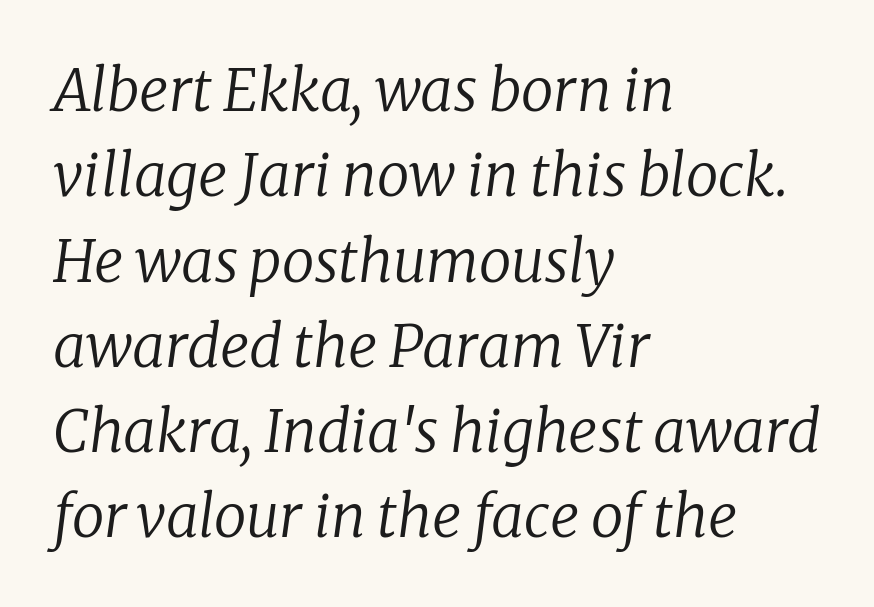
Q: Is the text bold? A: No.
Q: Is the text italic (slanted)? A: Yes, it leans right by about 8 degrees.
Q: Is the typeface a serif or a sans-serif typeface? A: Serif.
Q: Is the text underlined? A: No.
Q: How is the paragraph aligned? A: Left-aligned.
Q: Is the spacing between letters normal or unusually wide? A: Normal.
Q: Is the spacing between lines tight, normal or loose? A: Normal.
Q: Width (condensed, normal, or wide)? A: Normal.
Q: Stroke contrast? A: Low.
Q: x-height? A: Medium.
Q: Monospaced? A: No.
